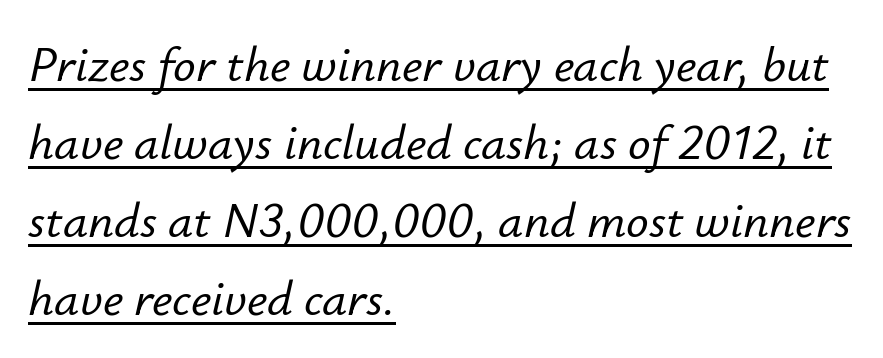
The image shows 50 px text type, italic (leaning right); set left-aligned, normal line spacing (1.56x), normal letter spacing, underlined; low stroke contrast and a small x-height.
